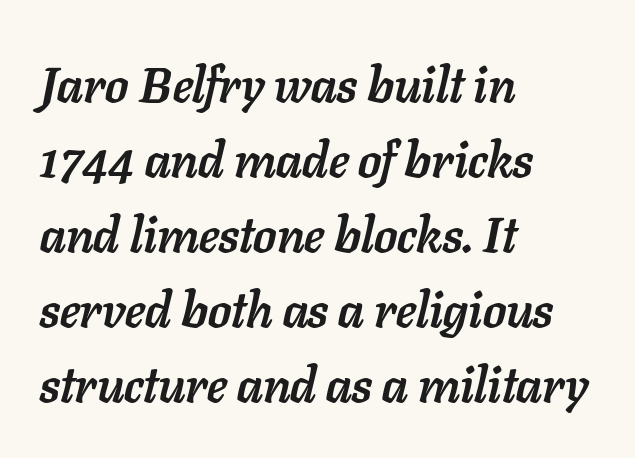
{"italic": "yes", "lean": "right", "slant_degrees": 11, "bold": "yes", "weight": "semibold", "width": "normal", "stroke_contrast": "low", "x_height": "medium", "monospaced": "no", "underline": "no", "align": "left", "line_spacing": "normal", "line_spacing_ratio": 1.5, "letter_spacing": "normal", "letter_spacing_em": 0.0, "glyph_px": 50}
